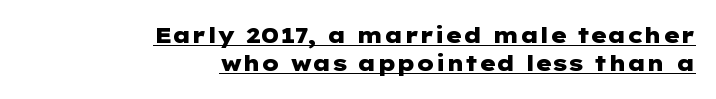
Tracking here is standard; glyphs follow each other at the usual distance. Heavy, bold letterforms. Vertical spacing — default. Quick note: underline on. The typesetter chose a ragged-left arrangement here. A typesetter would mark this as roman, not italic.
